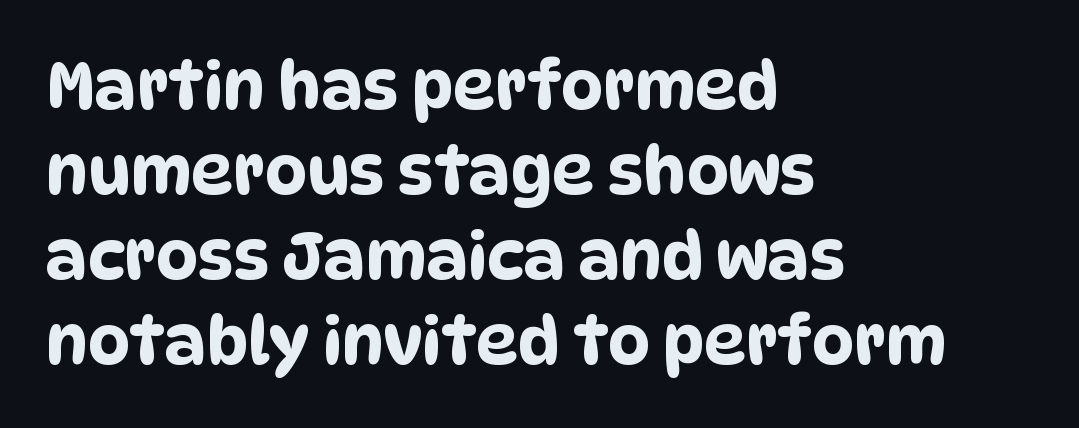
The compositor pushed each line to the left boundary. The letters carry no serifs — their stems end cleanly without finishing strokes. Descender tails drop into unmarked territory. Summary of vertical rhythm: regular, with standard interline spacing. The rendering uses natural spacing where letterforms have individual widths.
